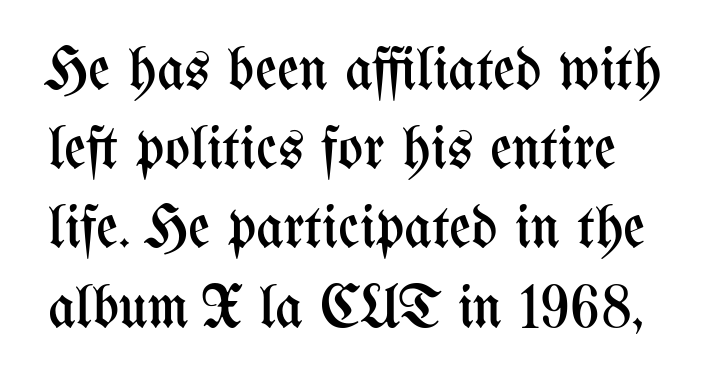
Q: Is the text bold? A: No.
Q: Is the text italic (slanted)? A: No, it is upright.
Q: Is the text underlined? A: No.
Q: Is the spacing between letters normal or unusually wide? A: Normal.
Q: Is the spacing between lines tight, normal or loose? A: Normal.
Q: Width (condensed, normal, or wide)? A: Condensed.
Q: Stroke contrast? A: Medium.
Q: x-height? A: Medium.
Q: Monospaced? A: No.
